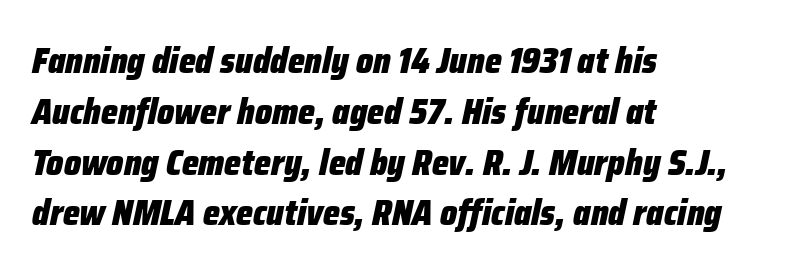
The image shows 36 px heavy, condensed type, italic (leaning right); set left-aligned, normal line spacing (1.41x), normal letter spacing, not underlined; low stroke contrast and a medium x-height.
